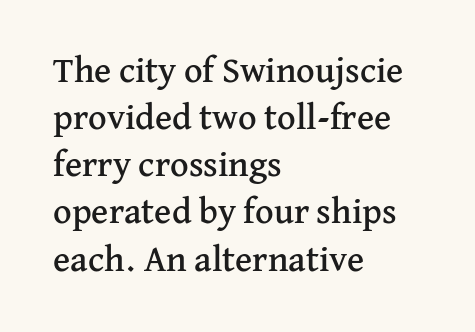
Q: Is the text italic (slanted)? A: No, it is upright.
Q: Is the typeface a serif or a sans-serif typeface? A: Serif.
Q: Is the text underlined? A: No.
Q: How is the paragraph aligned? A: Left-aligned.
Q: Is the spacing between letters normal or unusually wide? A: Normal.
Q: Is the spacing between lines tight, normal or loose? A: Normal.
Q: Width (condensed, normal, or wide)? A: Normal.
Q: Stroke contrast? A: Medium.
Q: x-height? A: Medium.
Q: Monospaced? A: No.
